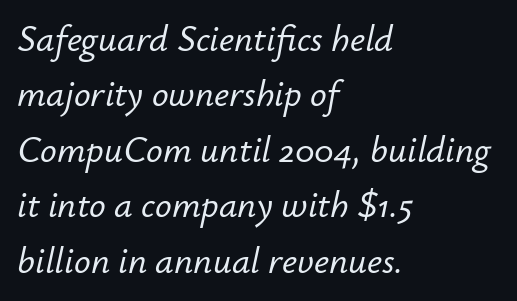
Q: Is the text italic (slanted)? A: Yes, it leans right by about 12 degrees.
Q: Is the text underlined? A: No.
Q: How is the paragraph aligned? A: Left-aligned.
Q: Is the spacing between letters normal or unusually wide? A: Normal.
Q: Is the spacing between lines tight, normal or loose? A: Normal.
Q: Width (condensed, normal, or wide)? A: Normal.
Q: Stroke contrast? A: Low.
Q: x-height? A: Small.
Q: Monospaced? A: No.
